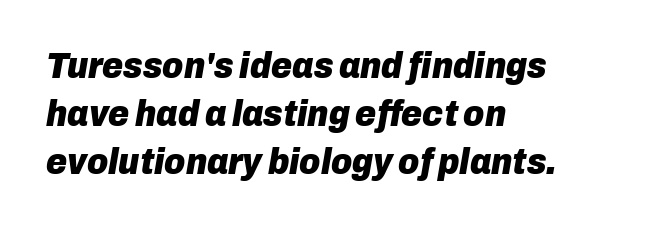
The image shows 36 px heavy type, italic (leaning right); set left-aligned, normal line spacing (1.34x), normal letter spacing, not underlined; low stroke contrast and a medium x-height.
